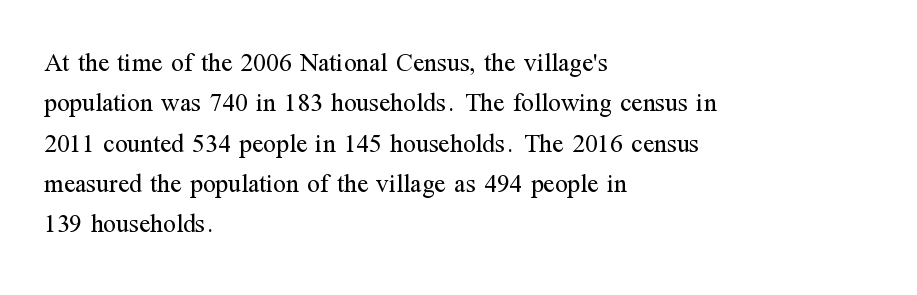
The image shows 26 px text type, upright; set left-aligned, normal line spacing (1.55x), normal letter spacing, not underlined.
